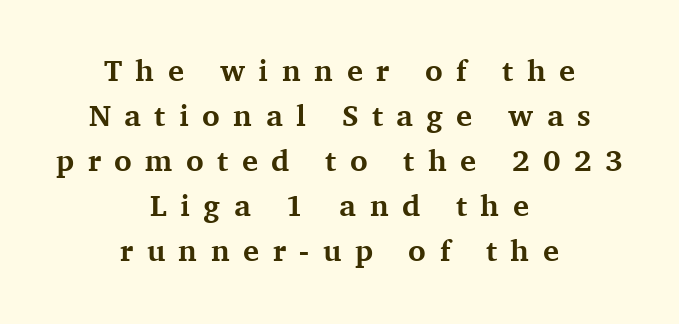
Compared with a flush-left layout, this one balances lines on the center instead. The passage shown is typed in a proportional face where columns would drift. Underline: absent. How would I describe the line gaps? Plain and ordinary. The lettering stays uniformly vertical, giving the passage a roman look.
